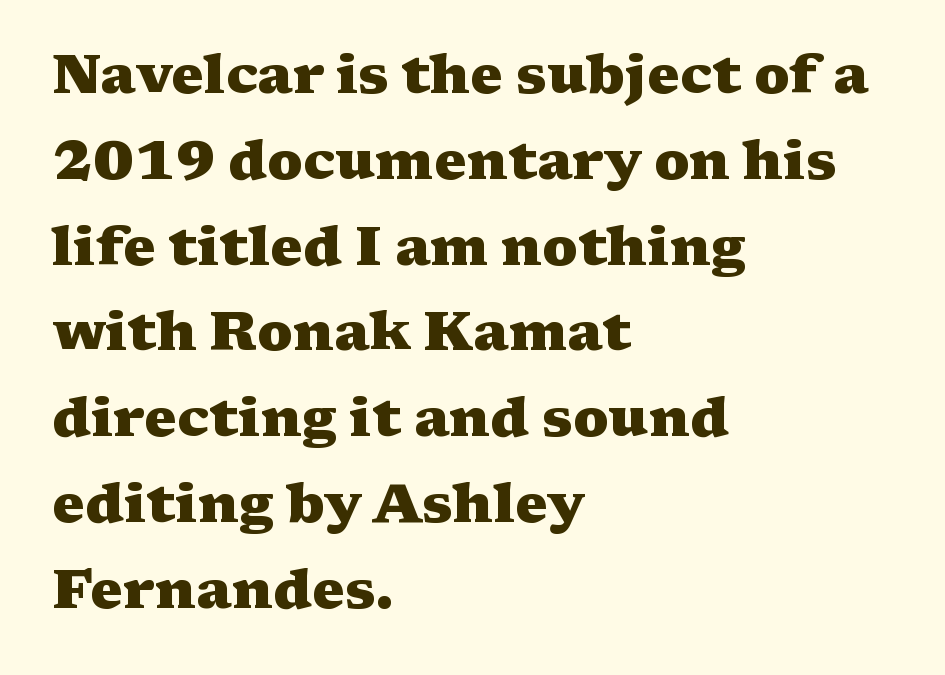
{"serif": "yes", "italic": "no", "bold": "yes", "weight": "heavy", "width": "wide", "stroke_contrast": "medium", "x_height": "medium", "monospaced": "no", "underline": "no", "align": "left", "line_spacing": "normal", "line_spacing_ratio": 1.56, "letter_spacing": "normal", "letter_spacing_em": 0.0, "glyph_px": 55}
